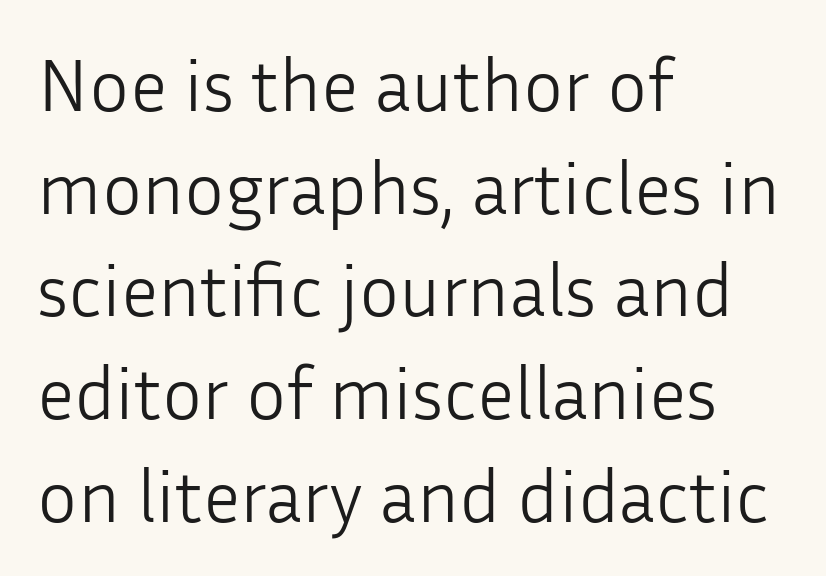
{"serif": "no", "italic": "no", "bold": "no", "weight": "light", "width": "normal", "stroke_contrast": "low", "x_height": "medium", "monospaced": "no", "underline": "no", "align": "left", "line_spacing": "normal", "line_spacing_ratio": 1.37, "letter_spacing": "normal", "letter_spacing_em": 0.0, "glyph_px": 75}
